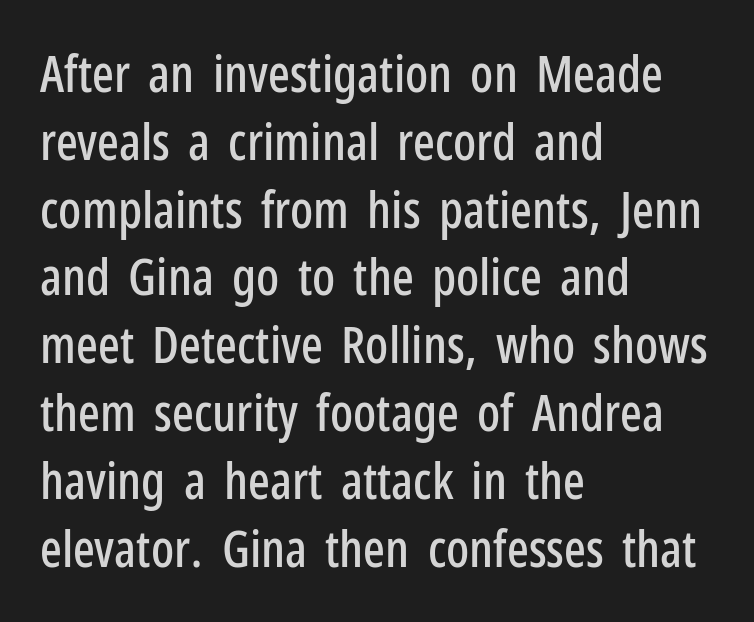
Do the characters align in a grid? No, the font is proportional. What kind of face is this? One without serifs — a sans. No extra tracking has been applied to these lines. Do the letters lean? They stand straight. Rows of type keep a routine distance in the vertical direction.
